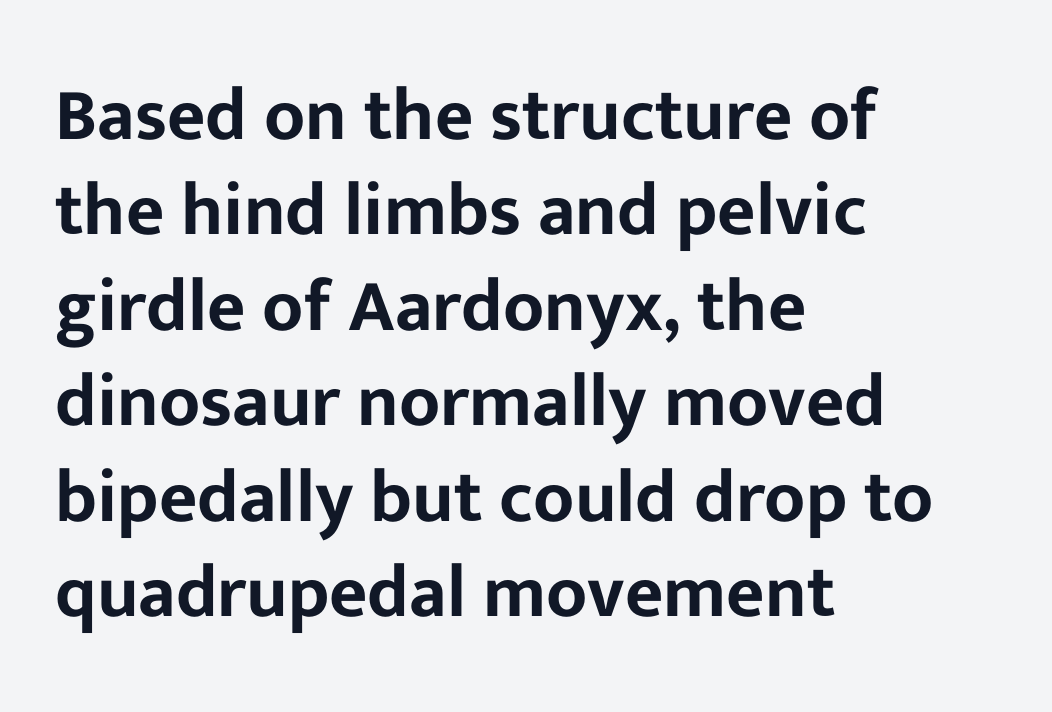
Q: Is the text italic (slanted)? A: No, it is upright.
Q: Is the typeface a serif or a sans-serif typeface? A: Sans-serif.
Q: Is the text underlined? A: No.
Q: How is the paragraph aligned? A: Left-aligned.
Q: Is the spacing between letters normal or unusually wide? A: Normal.
Q: Is the spacing between lines tight, normal or loose? A: Normal.
Q: Width (condensed, normal, or wide)? A: Normal.
Q: Stroke contrast? A: Low.
Q: x-height? A: Medium.
Q: Monospaced? A: No.
